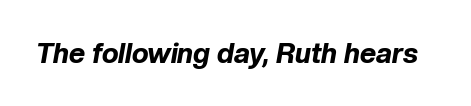
{"italic": "yes", "lean": "right", "slant_degrees": 10, "bold": "yes", "weight": "bold", "width": "normal", "stroke_contrast": "low", "x_height": "medium", "monospaced": "no", "underline": "no", "letter_spacing": "normal", "letter_spacing_em": 0.0, "glyph_px": 28}
